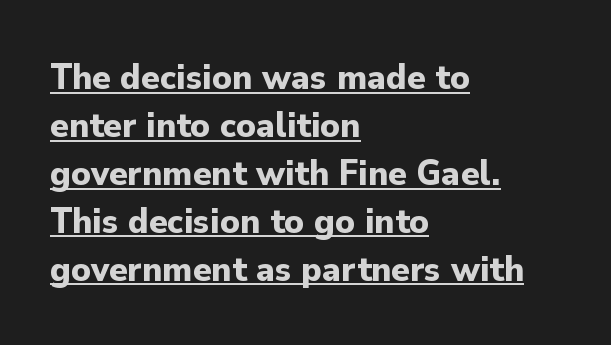
{"serif": "no", "italic": "no", "bold": "yes", "weight": "bold", "width": "normal", "stroke_contrast": "low", "x_height": "small", "monospaced": "no", "underline": "yes", "align": "left", "line_spacing": "normal", "line_spacing_ratio": 1.26, "letter_spacing": "normal", "letter_spacing_em": 0.0, "glyph_px": 38}
